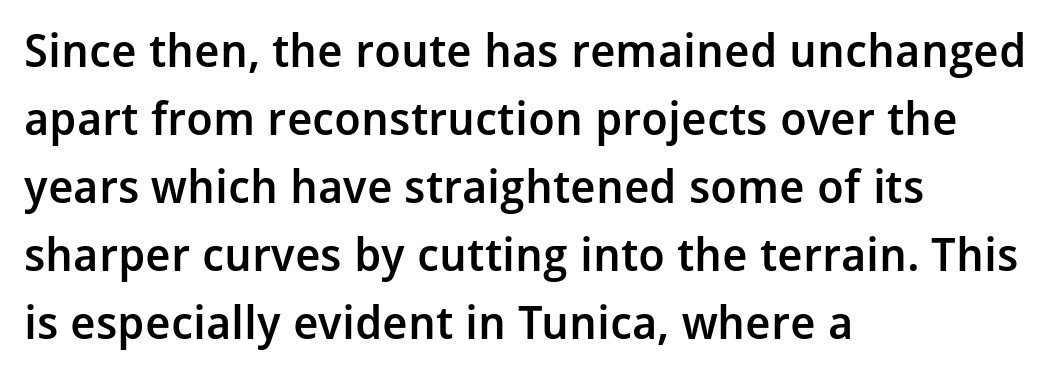
{"serif": "no", "italic": "no", "bold": "semi", "weight": "semibold", "width": "normal", "stroke_contrast": "low", "x_height": "medium", "monospaced": "no", "underline": "no", "align": "left", "line_spacing": "normal", "line_spacing_ratio": 1.48, "letter_spacing": "normal", "letter_spacing_em": 0.0, "glyph_px": 46}
